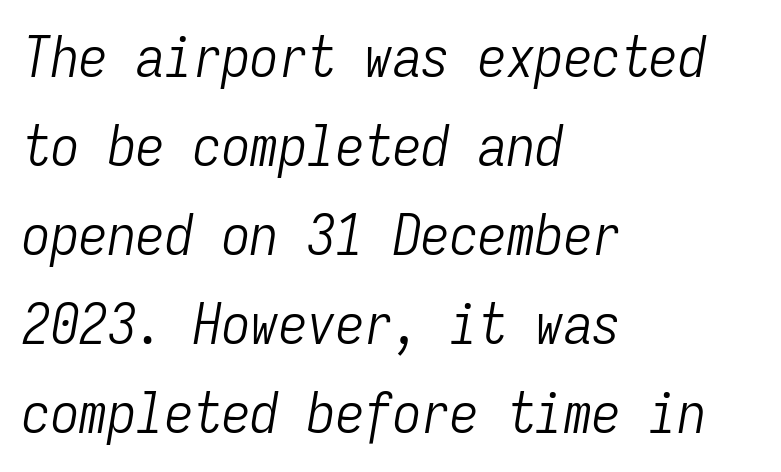
{"italic": "yes", "lean": "right", "slant_degrees": 9, "bold": "no", "weight": "light", "width": "condensed", "stroke_contrast": "low", "x_height": "medium", "monospaced": "yes", "underline": "no", "align": "left", "line_spacing": "normal", "line_spacing_ratio": 1.56, "letter_spacing": "normal", "letter_spacing_em": 0.0, "glyph_px": 57}
